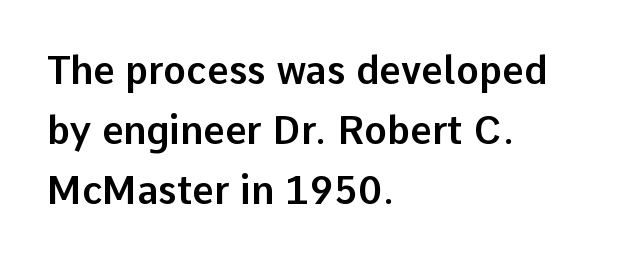
Q: Is the text italic (slanted)? A: No, it is upright.
Q: Is the typeface a serif or a sans-serif typeface? A: Sans-serif.
Q: Is the text underlined? A: No.
Q: How is the paragraph aligned? A: Left-aligned.
Q: Is the spacing between letters normal or unusually wide? A: Normal.
Q: Is the spacing between lines tight, normal or loose? A: Normal.
Q: Width (condensed, normal, or wide)? A: Normal.
Q: Stroke contrast? A: Low.
Q: x-height? A: Medium.
Q: Monospaced? A: No.
